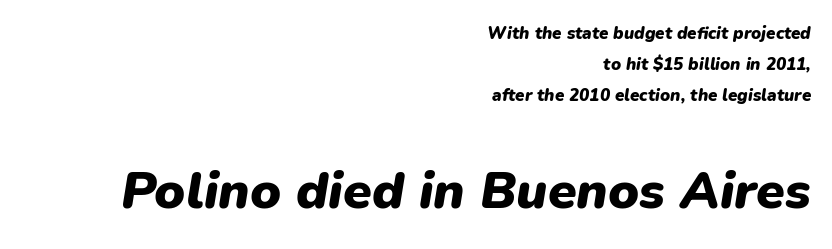
{"italic": "yes", "lean": "right", "slant_degrees": 9, "bold": "yes", "weight": "heavy", "width": "normal", "stroke_contrast": "low", "x_height": "medium", "monospaced": "no", "underline": "no", "align": "right", "line_spacing_ratio": 1.82, "letter_spacing": "normal", "letter_spacing_em": 0.0, "larger_block": "second", "size_ratio": 3.06, "glyph_px": 52}
